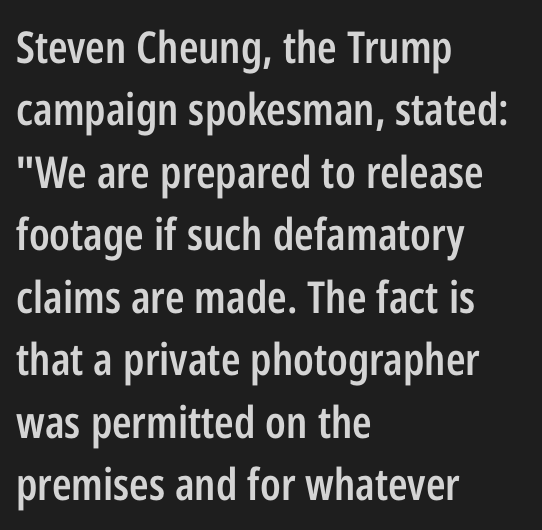
{"serif": "no", "italic": "no", "bold": "semi", "weight": "semibold", "width": "condensed", "stroke_contrast": "low", "x_height": "medium", "monospaced": "no", "underline": "no", "align": "left", "line_spacing": "normal", "line_spacing_ratio": 1.42, "letter_spacing": "normal", "letter_spacing_em": 0.0, "glyph_px": 44}
